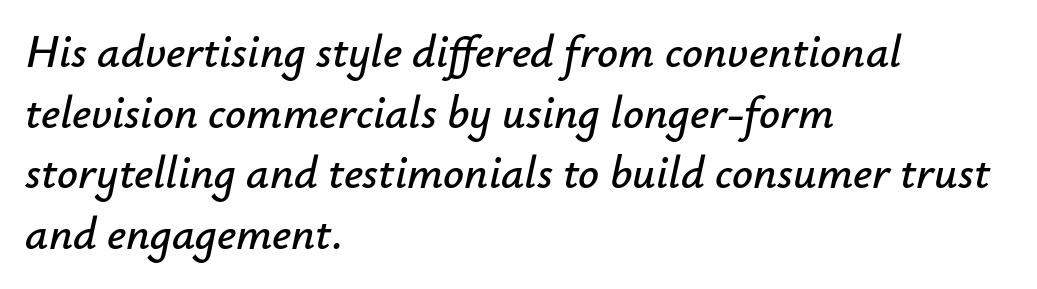
{"italic": "yes", "lean": "right", "slant_degrees": 12, "width": "normal", "stroke_contrast": "low", "x_height": "small", "monospaced": "no", "underline": "no", "align": "left", "line_spacing": "normal", "line_spacing_ratio": 1.32, "letter_spacing": "normal", "letter_spacing_em": 0.0, "glyph_px": 46}
